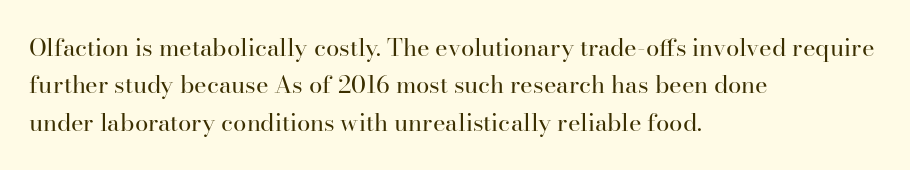
The image shows 24 px text type, upright; set left-aligned, normal line spacing (1.56x), normal letter spacing, not underlined.
